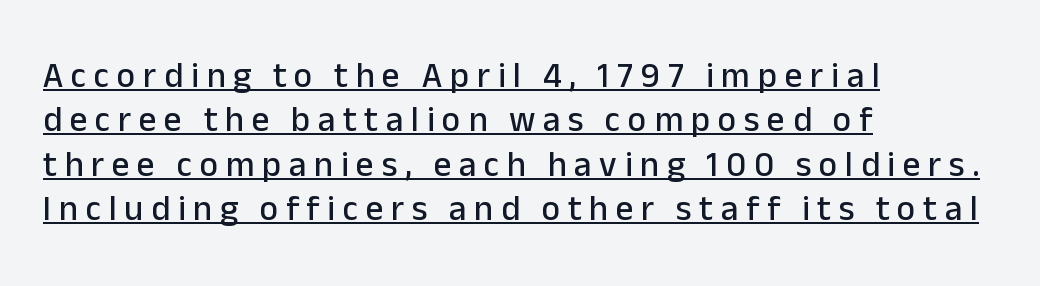
Q: Is the text italic (slanted)? A: No, it is upright.
Q: Is the typeface a serif or a sans-serif typeface? A: Sans-serif.
Q: Is the text underlined? A: Yes.
Q: How is the paragraph aligned? A: Left-aligned.
Q: Is the spacing between letters normal or unusually wide? A: Unusually wide.
Q: Is the spacing between lines tight, normal or loose? A: Normal.
Q: Width (condensed, normal, or wide)? A: Normal.
Q: Stroke contrast? A: Low.
Q: x-height? A: Medium.
Q: Monospaced? A: No.
